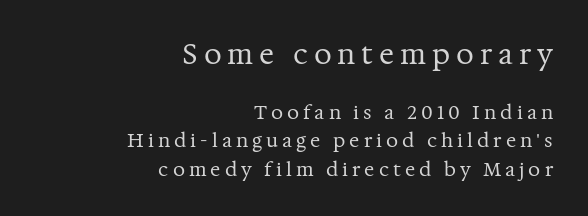
{"serif": "yes", "italic": "no", "bold": "no", "weight": "regular", "width": "normal", "stroke_contrast": "medium", "x_height": "medium", "monospaced": "no", "underline": "no", "align": "right", "line_spacing": "normal", "line_spacing_ratio": 1.49, "letter_spacing": "wide", "letter_spacing_em": 0.21, "larger_block": "first", "size_ratio": 1.47, "glyph_px": 28}
